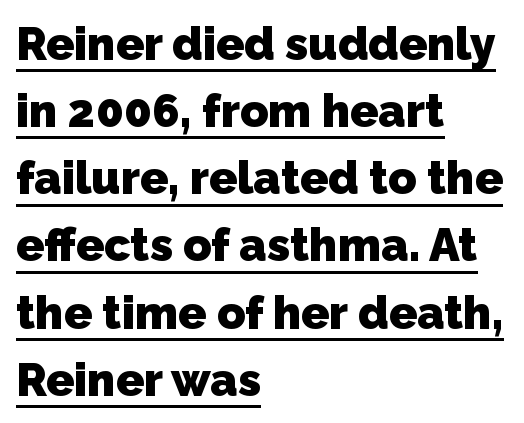
Compared with typical body copy, the letter spacing here is the same. The leading is moderate, giving the passage an even texture. The font family rendered here belongs to the sans-serif group. This sample carries an underscore along the baseline area. Is this a fixed-width face? No — the glyphs have proportional, varying widths.
